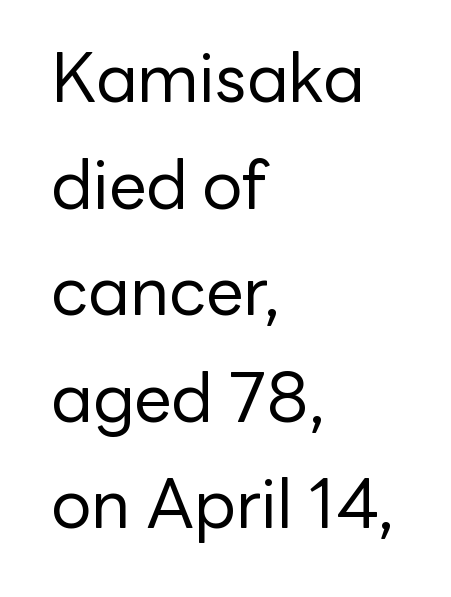
The image shows 67 px regular-weight sans-serif type, upright; set left-aligned, normal line spacing (1.59x), normal letter spacing, not underlined; low stroke contrast and a medium x-height.
